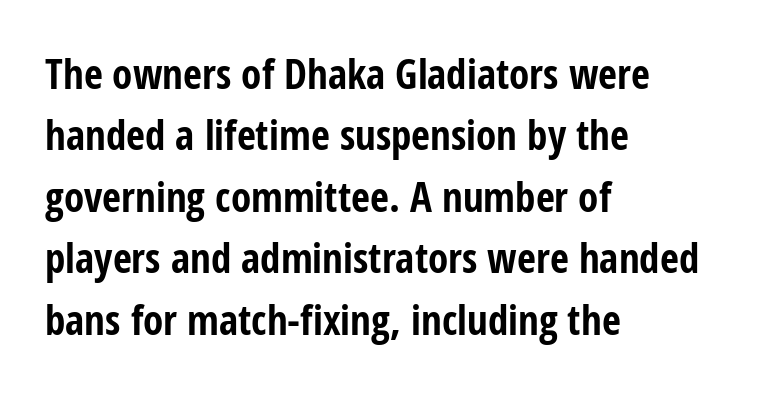
The image shows 41 px bold, condensed sans-serif type, upright; set left-aligned, normal line spacing (1.5x), normal letter spacing, not underlined; low stroke contrast and a medium x-height.
